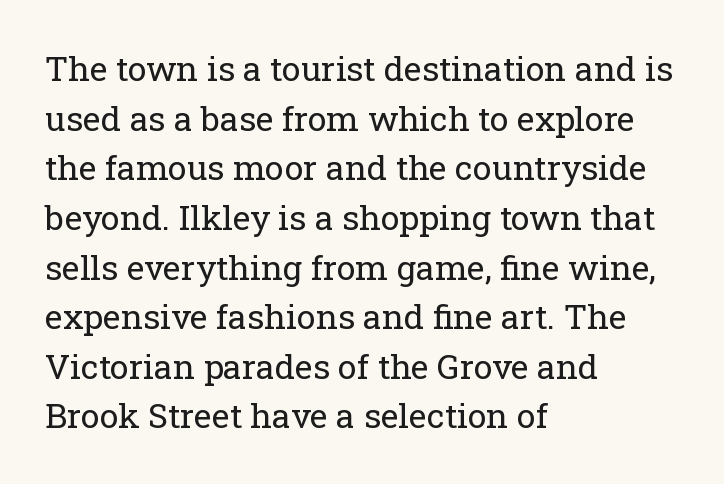
The image shows 34 px regular-weight serif type, upright; set left-aligned, normal line spacing (1.46x), normal letter spacing, not underlined; low stroke contrast and a medium x-height.
